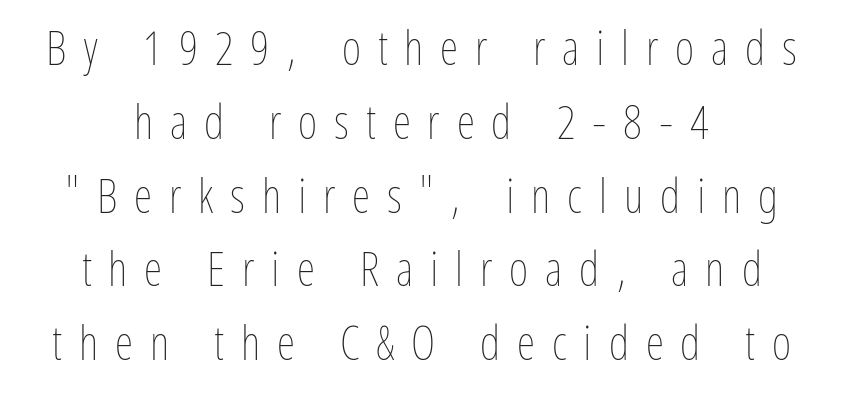
The image shows 47 px thin, condensed type, upright; set centered, normal line spacing (1.57x), unusually wide letter spacing (+0.36 em), not underlined; low stroke contrast and a medium x-height.
